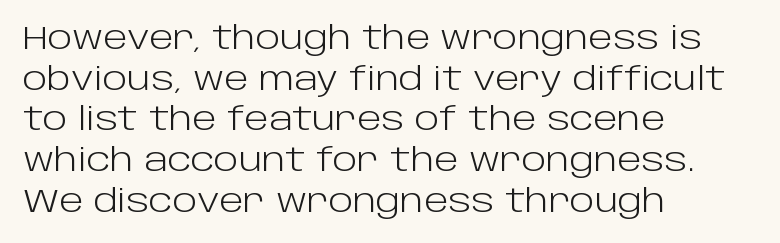
{"serif": "no", "italic": "no", "bold": "no", "weight": "light", "width": "normal", "stroke_contrast": "low", "x_height": "large", "monospaced": "no", "underline": "no", "align": "left", "line_spacing": "normal", "line_spacing_ratio": 1.27, "letter_spacing": "normal", "letter_spacing_em": 0.0, "glyph_px": 32}
